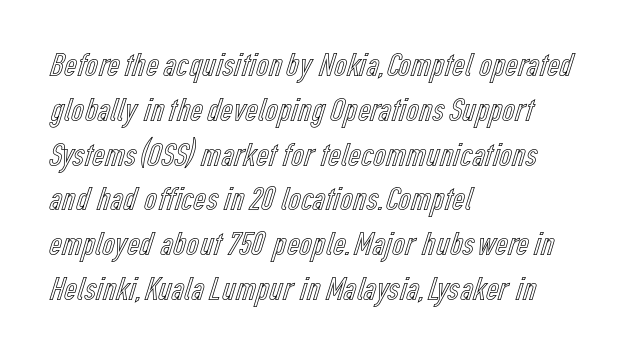
{"width": "condensed", "x_height": "medium", "monospaced": "no", "underline": "no", "align": "left", "line_spacing": "normal", "line_spacing_ratio": 1.28, "letter_spacing": "normal", "letter_spacing_em": 0.0, "glyph_px": 35}
